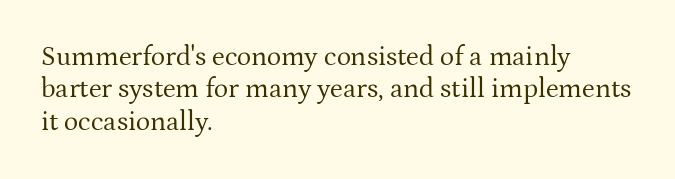
The font is comparable to plain body text, perhaps lighter. Line starts are locked; line ends wander. Nothing unusual about the tracking: characters are spaced as the font intends. The type sits square on the baseline with zero lean. Rule under the text: the space is simply empty.
